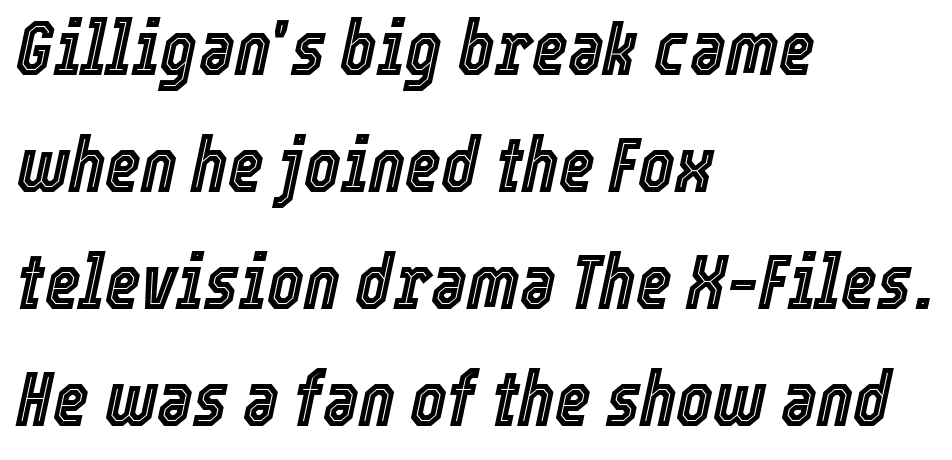
Spacing between characters is what you'd get straight out of the box. The paragraph shown leans on its left margin. You could not count columns in this text — the font is proportionally spaced. In terms of leading, this rendering sits right in the middle. An italicized treatment has been applied to the whole sample. The foot of each line stays bare and open.
